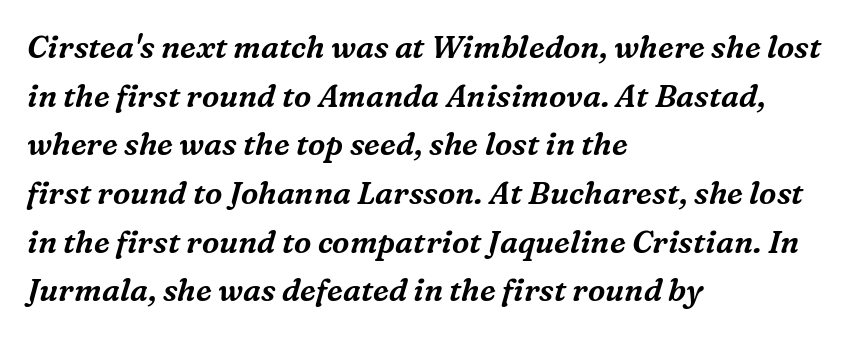
Honestly, the letter spacing is just normal — you wouldn't notice it. The passage shown leans; its letterforms are oblique. Horizontal bands of white between lines are of average thickness. The glyphs in this specimen are seriffed. Note the varied advance widths — an 'i' is clearly narrower than an 'm'. All the whitespace from short lines collects on the right.
